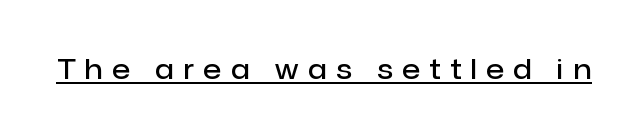
Caption: expanded tracking, letters set apart. These characters rest on top of a visible drawn line. Emphasis by weight is partial: semibold. The axis of the letterforms is exactly vertical.
